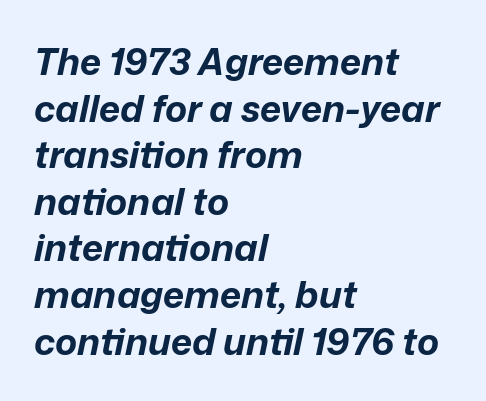
{"italic": "yes", "lean": "right", "slant_degrees": 12, "bold": "yes", "weight": "bold", "width": "normal", "stroke_contrast": "low", "x_height": "medium", "monospaced": "no", "underline": "no", "align": "left", "line_spacing": "normal", "line_spacing_ratio": 1.26, "letter_spacing": "normal", "letter_spacing_em": 0.0, "glyph_px": 37}
